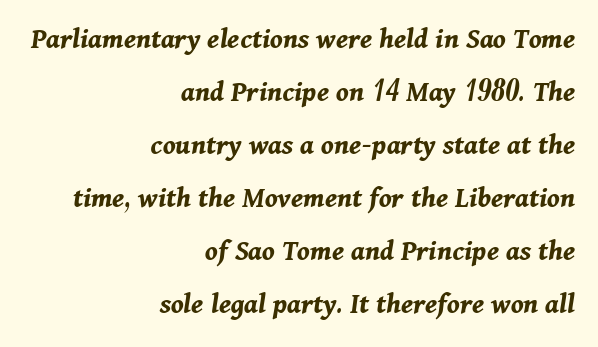
Q: Is the text bold? A: Yes.
Q: Is the text italic (slanted)? A: Yes, it leans right by about 11 degrees.
Q: Is the text underlined? A: No.
Q: How is the paragraph aligned? A: Right-aligned.
Q: Is the spacing between letters normal or unusually wide? A: Normal.
Q: Width (condensed, normal, or wide)? A: Normal.
Q: Stroke contrast? A: Medium.
Q: x-height? A: Medium.
Q: Monospaced? A: No.
